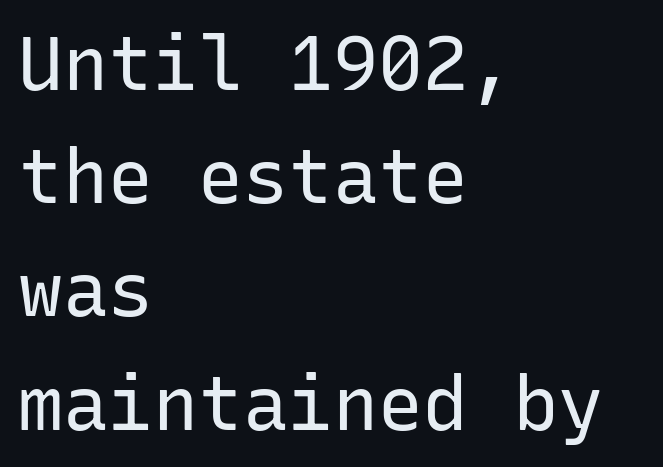
The image shows 75 px regular-weight sans-serif type, upright, monospaced; set left-aligned, normal line spacing (1.51x), normal letter spacing, not underlined; low stroke contrast and a medium x-height.
